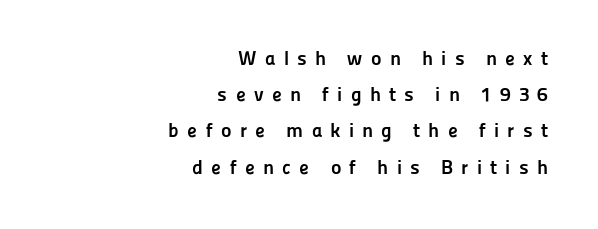
Q: Is the text bold? A: Yes.
Q: Is the text italic (slanted)? A: No, it is upright.
Q: Is the text underlined? A: No.
Q: How is the paragraph aligned? A: Right-aligned.
Q: Is the spacing between letters normal or unusually wide? A: Unusually wide.
